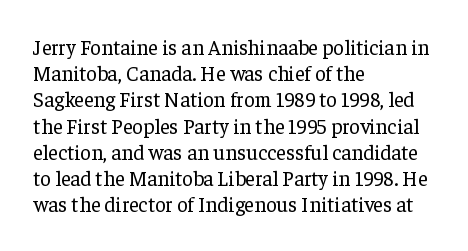
{"italic": "no", "bold": "no", "underline": "no", "align": "left", "line_spacing": "normal", "line_spacing_ratio": 1.25, "letter_spacing": "normal", "letter_spacing_em": 0.0, "glyph_px": 21}
